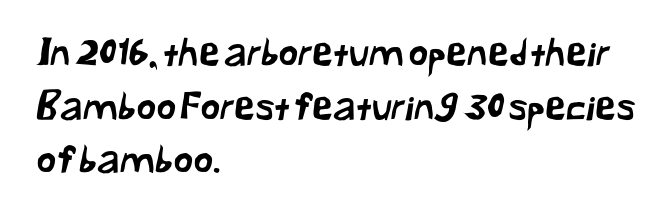
Q: Is the typeface a serif or a sans-serif typeface? A: Sans-serif.
Q: Is the text underlined? A: No.
Q: How is the paragraph aligned? A: Left-aligned.
Q: Is the spacing between letters normal or unusually wide? A: Normal.
Q: Is the spacing between lines tight, normal or loose? A: Normal.
Q: Width (condensed, normal, or wide)? A: Normal.
Q: Stroke contrast? A: Low.
Q: x-height? A: Medium.
Q: Monospaced? A: No.
